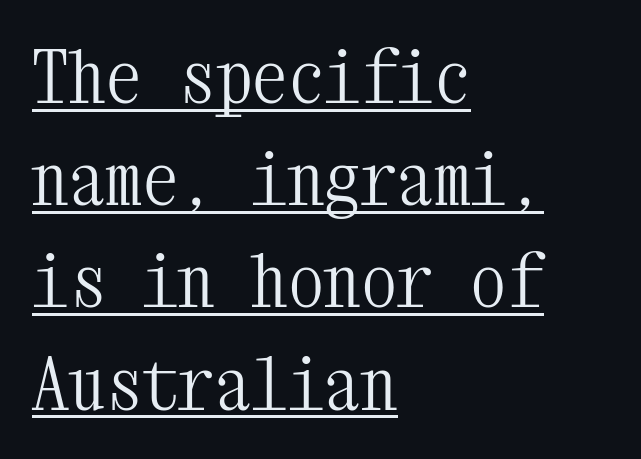
Little horizontal feet cap the strokes, marking this as serif type. Italic? Not at all — the glyphs are vertical. A light-to-regular cut is what we see here. Typeset ragged right — the left edge is the straight one. You could count columns in this text — the font is strictly monospaced.
